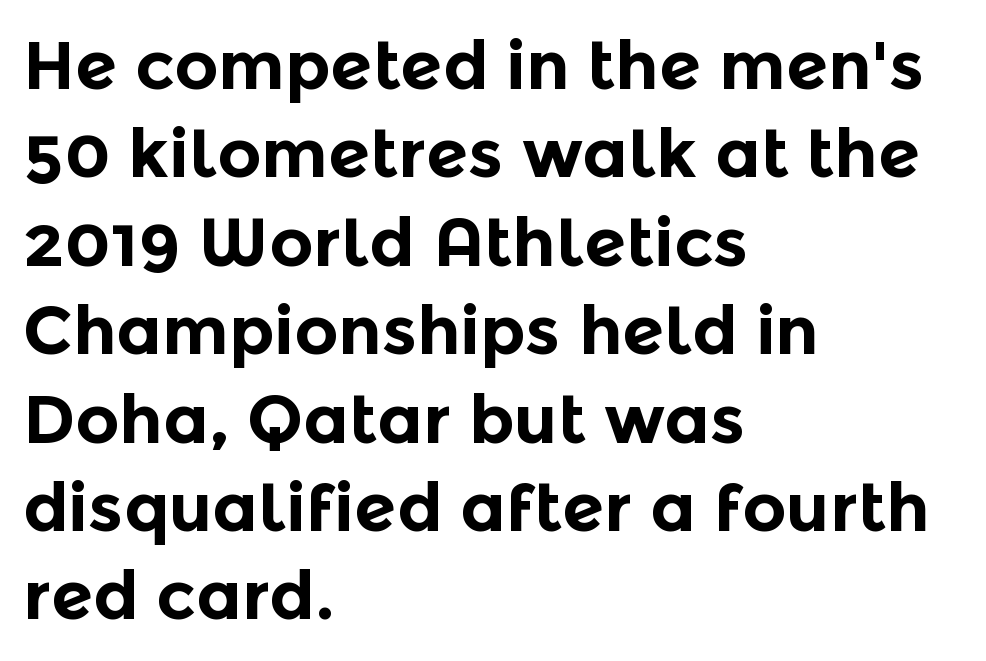
{"serif": "no", "italic": "no", "bold": "yes", "weight": "bold", "width": "normal", "x_height": "medium", "monospaced": "no", "underline": "no", "align": "left", "line_spacing": "normal", "line_spacing_ratio": 1.3, "letter_spacing": "normal", "letter_spacing_em": 0.0, "glyph_px": 68}
